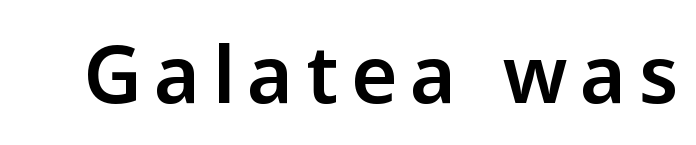
The area under the type is left untouched. This sample has the flowing, uneven cadence of proportional lettering. Are there feet on the stems? There aren't — it's a sans. Unlike italic type, these characters show no tilt at all.
